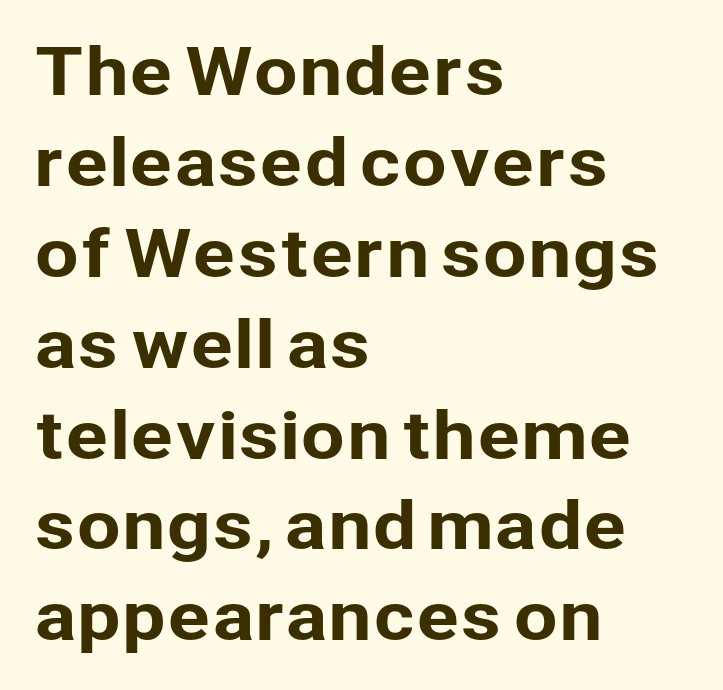
Teacher's note: observe the even left margin — that is flush-left alignment. Does extra space separate the letters? No, they use regular spacing. Do the letters lean? They stand straight. Baseline-to-baseline distance is the conventional proportion of letter height. I'd call this a sans setting — the letters go barefoot.
